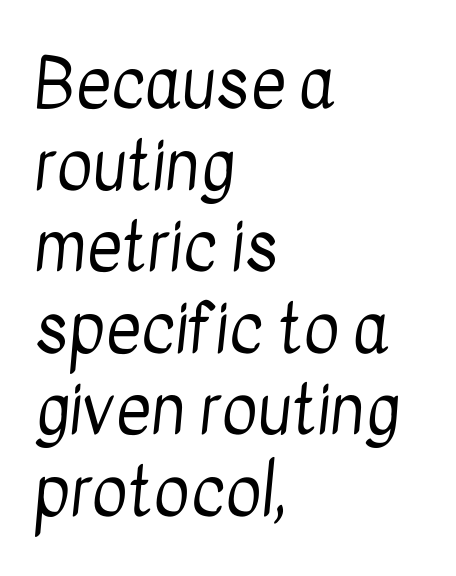
The image shows 68 px regular-weight, condensed sans-serif type; set left-aligned, line spacing 1.2x, normal letter spacing, not underlined; low stroke contrast and a medium x-height.
